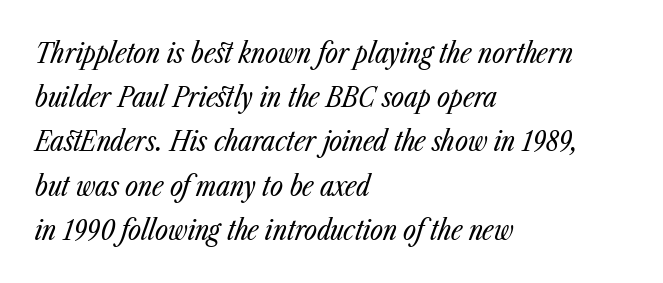
Weight class: somewhere from thin through regular. Tall strokes in this sample are angled rather than plumb. Think of a printed novel: that variable character pitch is what you see here. Bare-footed words on every line. Evenly set lines give the paragraph a standard silhouette.
